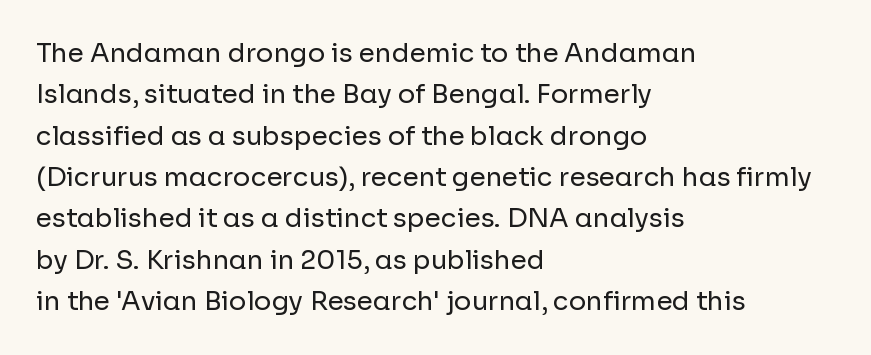
{"italic": "no", "bold": "no", "underline": "no", "align": "left", "line_spacing": "normal", "line_spacing_ratio": 1.59, "letter_spacing": "normal", "letter_spacing_em": 0.0, "glyph_px": 26}
